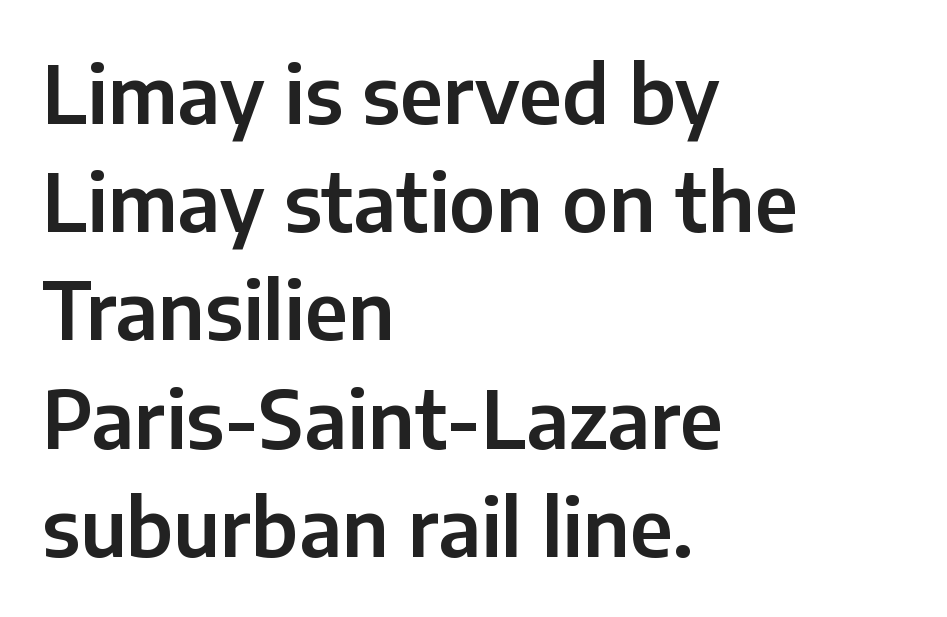
The image shows 79 px sans-serif type, upright; set left-aligned, normal line spacing (1.37x), normal letter spacing, not underlined; low stroke contrast and a medium x-height.
